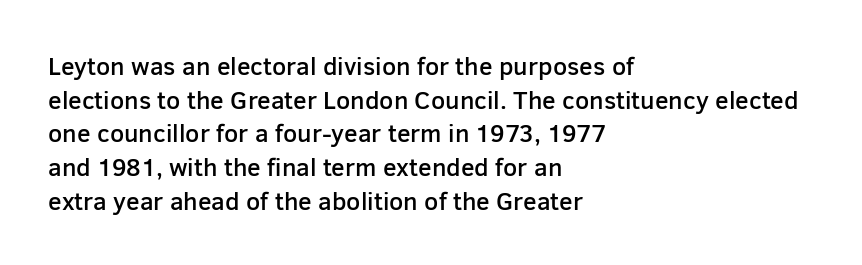
The image shows 25 px text type, upright; set left-aligned, normal line spacing (1.35x), normal letter spacing, not underlined.
